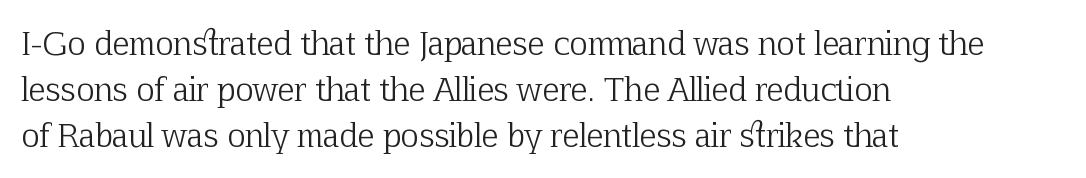
Q: Is the text bold? A: No.
Q: Is the text italic (slanted)? A: No, it is upright.
Q: Is the typeface a serif or a sans-serif typeface? A: Serif.
Q: Is the text underlined? A: No.
Q: How is the paragraph aligned? A: Left-aligned.
Q: Is the spacing between letters normal or unusually wide? A: Normal.
Q: Is the spacing between lines tight, normal or loose? A: Normal.
Q: Width (condensed, normal, or wide)? A: Normal.
Q: Stroke contrast? A: Low.
Q: x-height? A: Medium.
Q: Monospaced? A: No.
